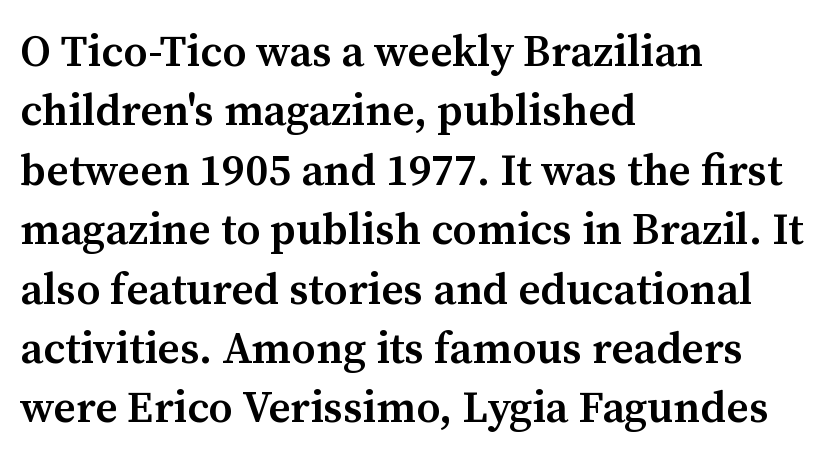
{"serif": "yes", "italic": "no", "bold": "semi", "weight": "semibold", "width": "normal", "stroke_contrast": "medium", "x_height": "medium", "monospaced": "no", "underline": "no", "align": "left", "line_spacing": "normal", "line_spacing_ratio": 1.35, "letter_spacing": "normal", "letter_spacing_em": 0.0, "glyph_px": 44}
